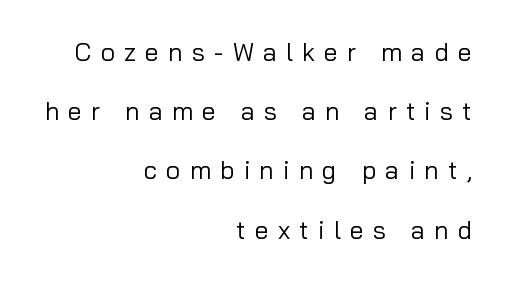
The image shows 25 px text type, upright; set right-aligned, loose line spacing (2.37x), unusually wide letter spacing (+0.37 em), not underlined.
